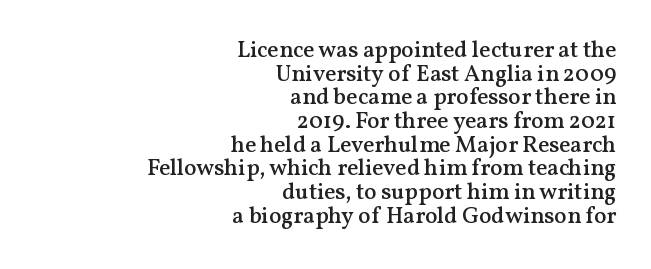
The image shows 23 px text type, upright; set right-aligned, tight line spacing (1.03x), normal letter spacing, not underlined.
